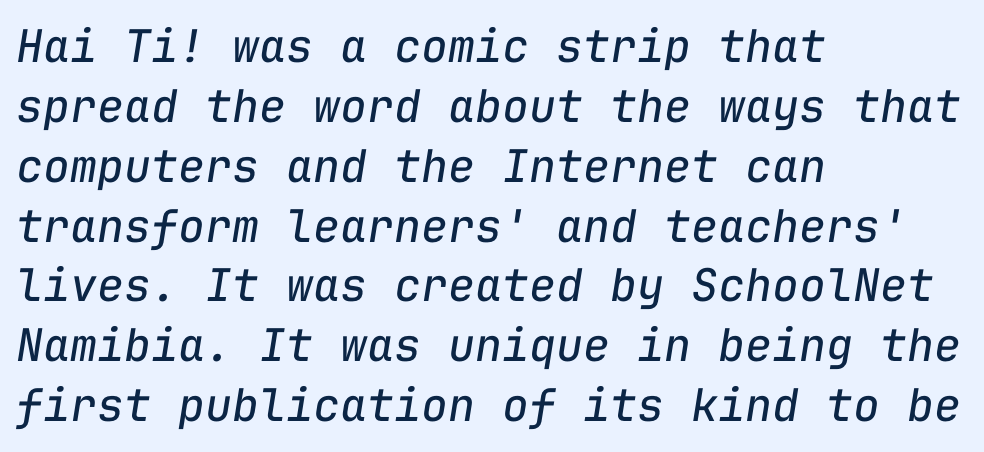
Q: Is the text bold? A: No.
Q: Is the text italic (slanted)? A: Yes, it leans right by about 9 degrees.
Q: Is the text underlined? A: No.
Q: How is the paragraph aligned? A: Left-aligned.
Q: Is the spacing between letters normal or unusually wide? A: Normal.
Q: Is the spacing between lines tight, normal or loose? A: Normal.
Q: Width (condensed, normal, or wide)? A: Normal.
Q: Stroke contrast? A: Low.
Q: x-height? A: Medium.
Q: Monospaced? A: Yes.
